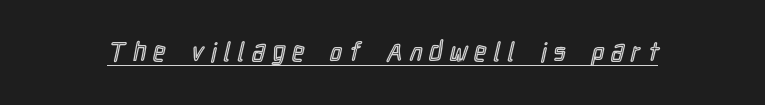
Q: Is the text italic (slanted)? A: Yes.
Q: Is the text underlined? A: Yes.
Q: Is the spacing between letters normal or unusually wide? A: Unusually wide.
